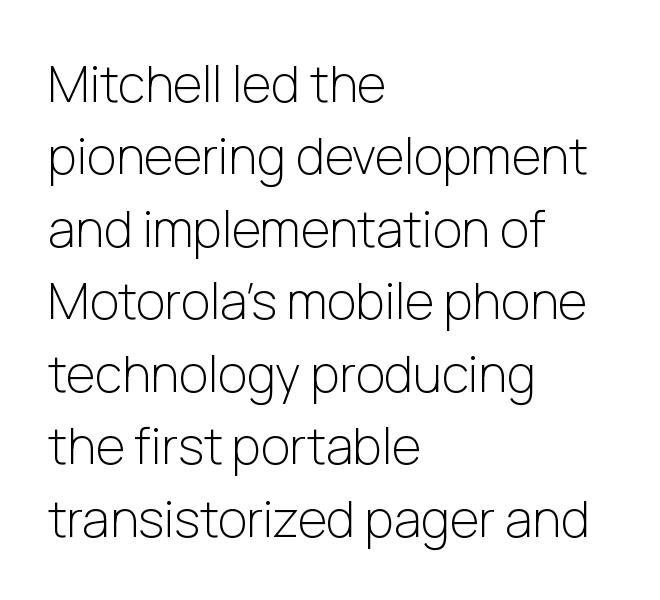
{"serif": "no", "italic": "no", "bold": "no", "weight": "light", "width": "normal", "stroke_contrast": "low", "x_height": "medium", "monospaced": "no", "underline": "no", "align": "left", "line_spacing": "normal", "line_spacing_ratio": 1.45, "letter_spacing": "normal", "letter_spacing_em": 0.0, "glyph_px": 50}
